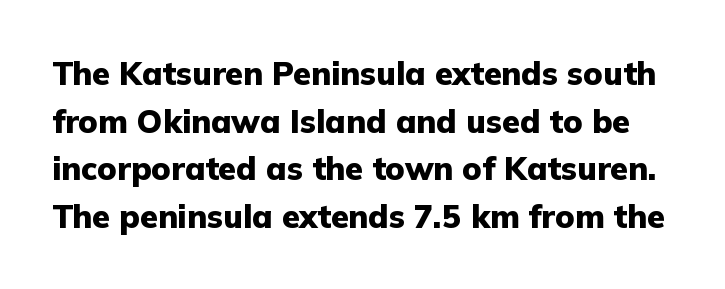
The image shows 32 px heavy sans-serif type, upright; set normal line spacing (1.49x), normal letter spacing, not underlined; low stroke contrast and a medium x-height.
